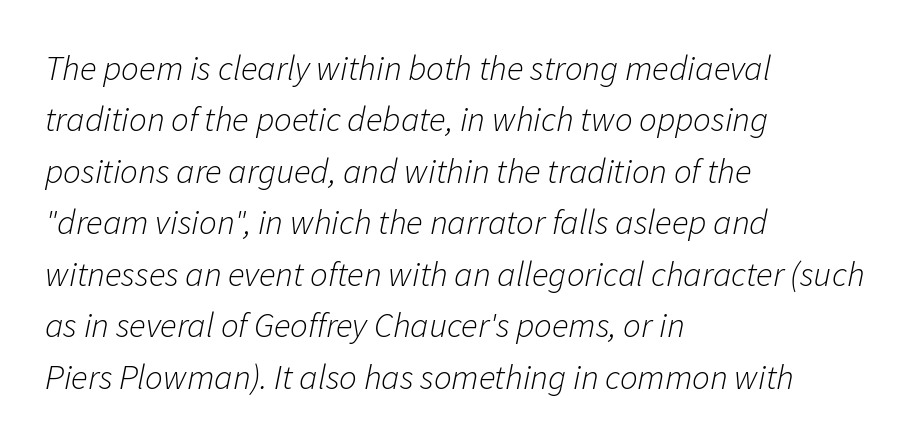
Q: Is the text bold? A: No.
Q: Is the text italic (slanted)? A: Yes, it leans right by about 11 degrees.
Q: Is the text underlined? A: No.
Q: How is the paragraph aligned? A: Left-aligned.
Q: Is the spacing between letters normal or unusually wide? A: Normal.
Q: Is the spacing between lines tight, normal or loose? A: Normal.
Q: Width (condensed, normal, or wide)? A: Normal.
Q: Stroke contrast? A: Low.
Q: x-height? A: Medium.
Q: Monospaced? A: No.
